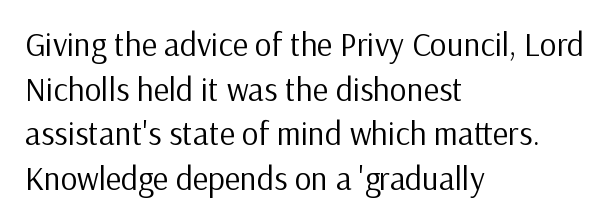
{"serif": "no", "italic": "no", "bold": "no", "weight": "regular", "width": "normal", "stroke_contrast": "low", "x_height": "medium", "monospaced": "no", "underline": "no", "align": "left", "line_spacing": "normal", "line_spacing_ratio": 1.35, "letter_spacing": "normal", "letter_spacing_em": 0.0, "glyph_px": 33}
